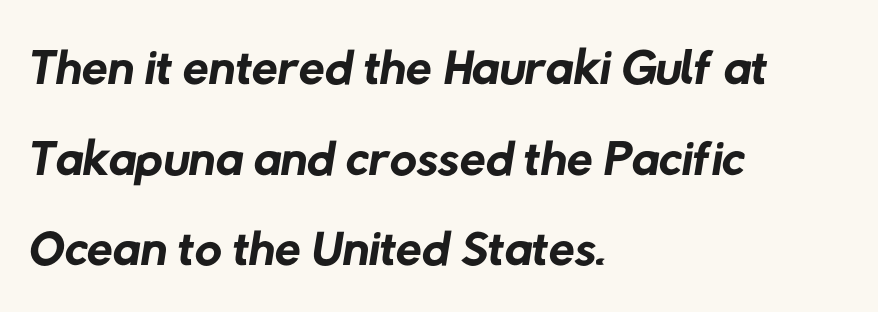
The letterforms sit shoulder to shoulder at normal distance. The rendering uses natural spacing where letterforms have individual widths. Letters rest on an invisible, unmarked baseline. The typeface chosen for these lines omits serifs.
